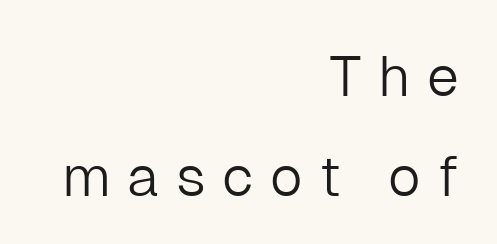
The image shows 57 px light sans-serif type, upright; set right-aligned, line spacing 1.76x, unusually wide letter spacing (+0.29 em), not underlined; low stroke contrast and a medium x-height.
